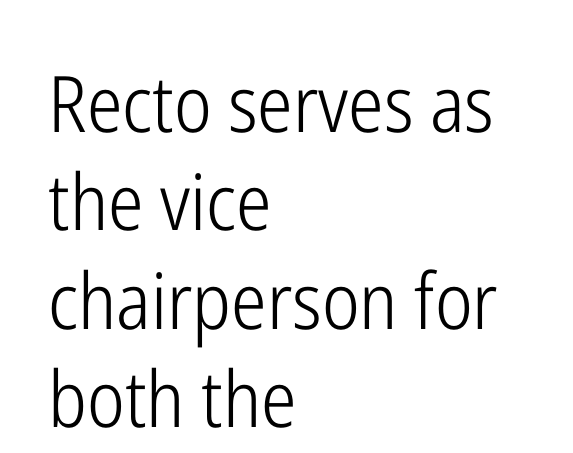
The image shows 78 px light, condensed sans-serif type, upright; set left-aligned, normal line spacing (1.26x), normal letter spacing, not underlined; low stroke contrast and a medium x-height.
